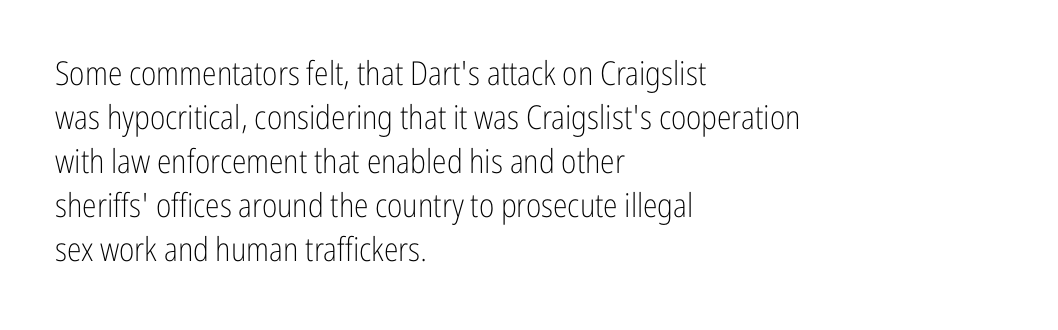
{"serif": "no", "italic": "no", "bold": "no", "weight": "light", "width": "condensed", "stroke_contrast": "low", "x_height": "medium", "monospaced": "no", "underline": "no", "align": "left", "line_spacing": "normal", "line_spacing_ratio": 1.33, "letter_spacing": "normal", "letter_spacing_em": 0.0, "glyph_px": 33}
